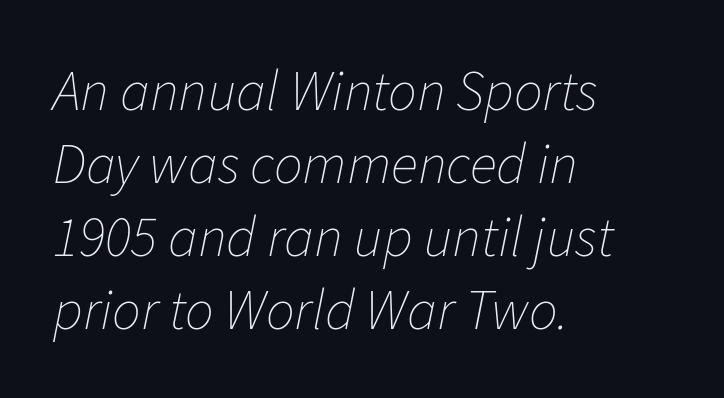
A typesetter would mark this as italic. Beneath every word, the page is bare. The passage shown stacks its lines at a standard gap. These lines are set flush left with a ragged right edge.
